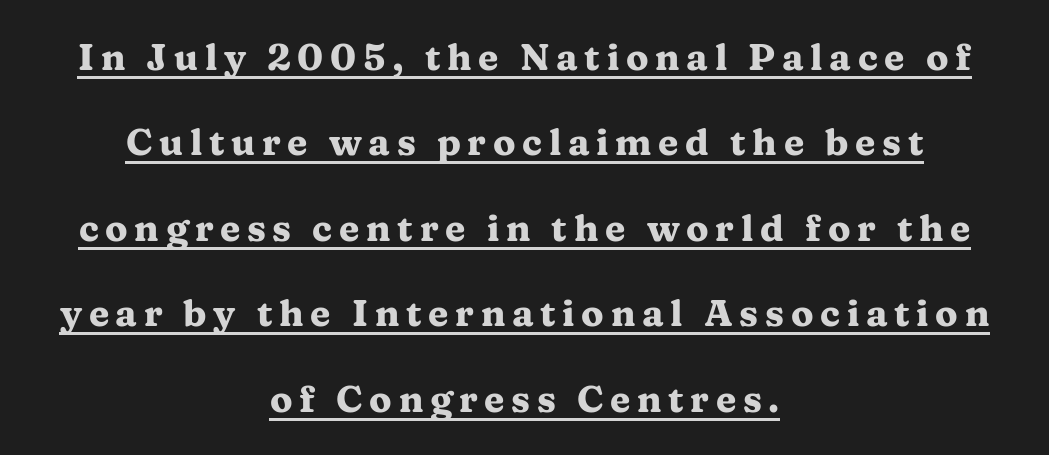
{"serif": "yes", "italic": "no", "bold": "yes", "weight": "heavy", "width": "wide", "stroke_contrast": "medium", "x_height": "medium", "monospaced": "no", "underline": "yes", "align": "center", "line_spacing": "loose", "line_spacing_ratio": 2.31, "glyph_px": 37}
